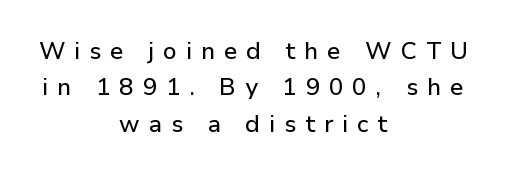
{"italic": "no", "underline": "no", "align": "center", "line_spacing": "normal", "line_spacing_ratio": 1.52, "letter_spacing": "wide", "letter_spacing_em": 0.37, "glyph_px": 24}
